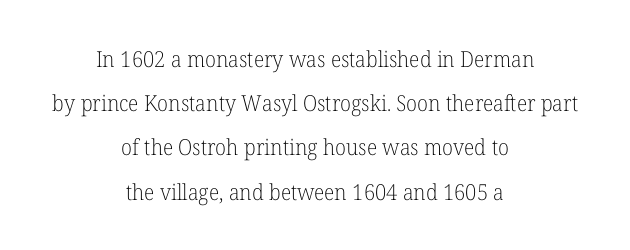
Q: Is the text bold? A: No.
Q: Is the text italic (slanted)? A: No, it is upright.
Q: Is the text underlined? A: No.
Q: How is the paragraph aligned? A: Centered.
Q: Is the spacing between letters normal or unusually wide? A: Normal.
Q: Is the spacing between lines tight, normal or loose? A: Loose.
